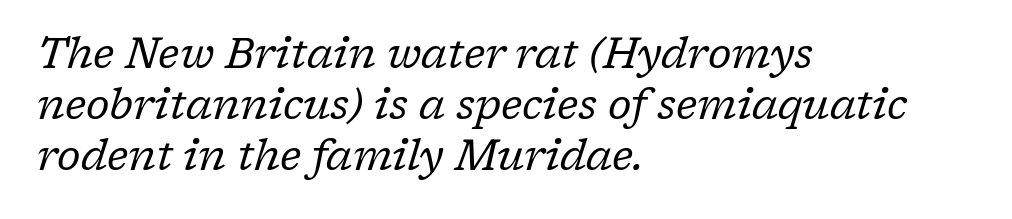
{"serif": "yes", "italic": "yes", "lean": "right", "slant_degrees": 17, "bold": "no", "weight": "regular", "width": "normal", "stroke_contrast": "low", "x_height": "medium", "monospaced": "no", "underline": "no", "align": "left", "line_spacing_ratio": 1.21, "letter_spacing": "normal", "letter_spacing_em": 0.0, "glyph_px": 42}
